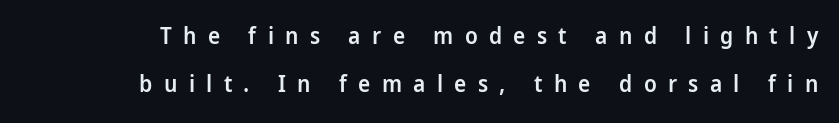
The image shows 23 px text type, upright; set loose line spacing (2.1x), unusually wide letter spacing (+0.49 em), not underlined.
